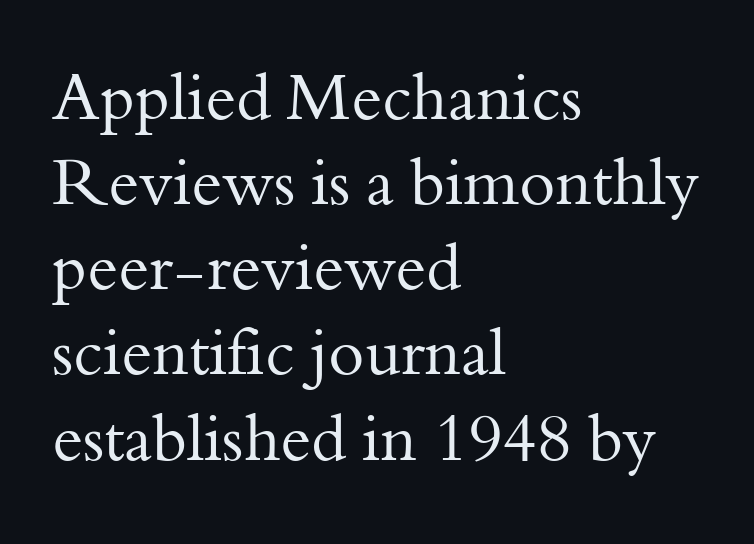
The image shows 65 px regular-weight serif type, upright; set left-aligned, normal line spacing (1.31x), normal letter spacing, not underlined; medium stroke contrast and a small x-height.
